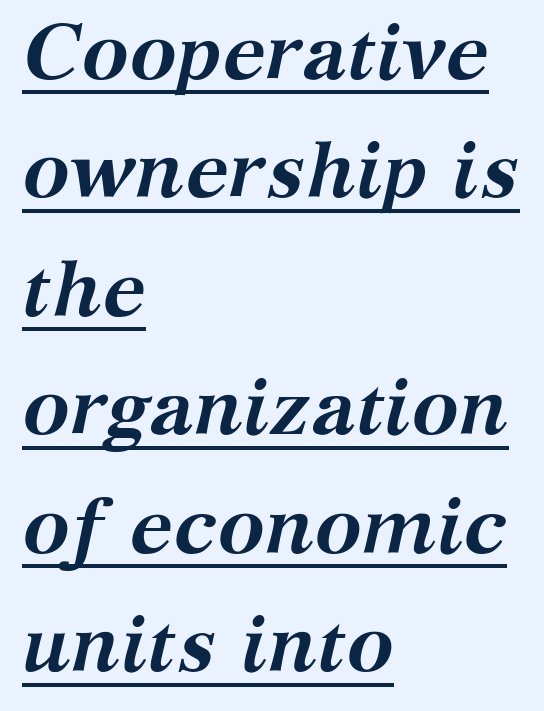
The image shows 79 px semibold serif type, italic (leaning right); set left-aligned, normal line spacing (1.5x), normal letter spacing, underlined; medium stroke contrast and a medium x-height.
